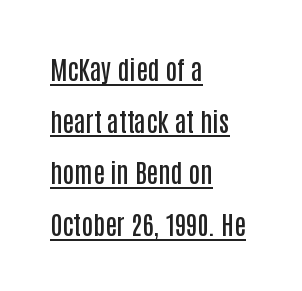
Q: Is the text bold? A: Semi-bold.
Q: Is the text italic (slanted)? A: No, it is upright.
Q: Is the text underlined? A: Yes.
Q: How is the paragraph aligned? A: Left-aligned.
Q: Is the spacing between letters normal or unusually wide? A: Normal.
Q: Is the spacing between lines tight, normal or loose? A: Loose.
